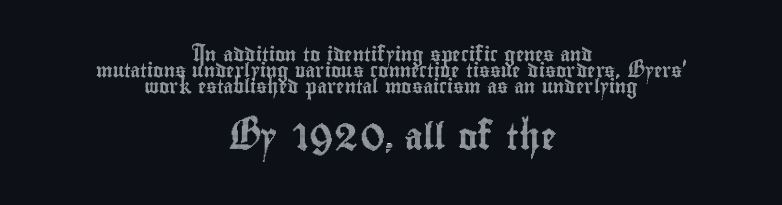
{"italic": "no", "underline": "no", "align": "center", "line_spacing_ratio": 1.16, "letter_spacing": "normal", "letter_spacing_em": 0.0, "larger_block": "second", "size_ratio": 1.86, "glyph_px": 26}
